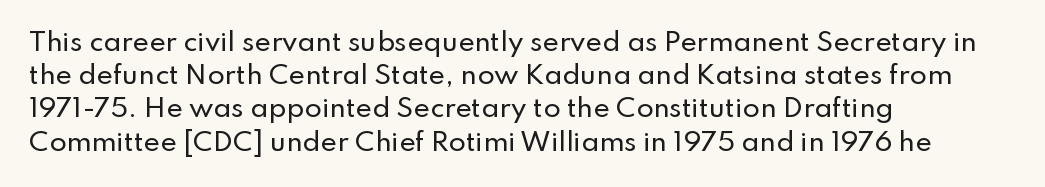
{"italic": "no", "underline": "no", "align": "left", "line_spacing": "normal", "line_spacing_ratio": 1.33, "letter_spacing": "normal", "letter_spacing_em": 0.0, "glyph_px": 25}
